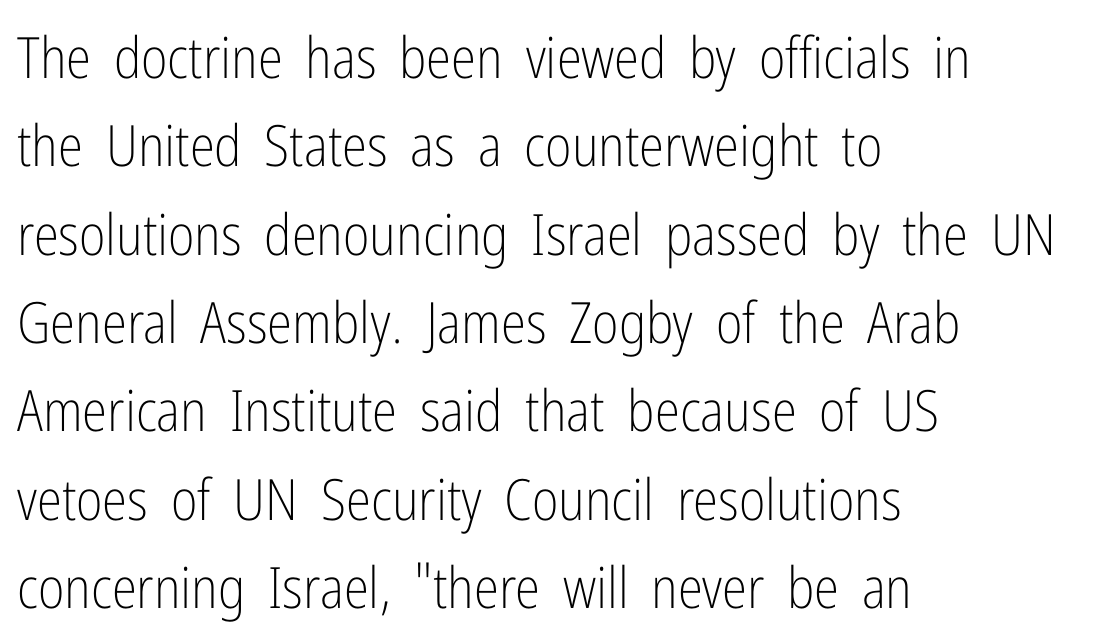
The image shows 57 px light, condensed sans-serif type, upright; set left-aligned, normal line spacing (1.55x), normal letter spacing, not underlined; low stroke contrast and a medium x-height.
